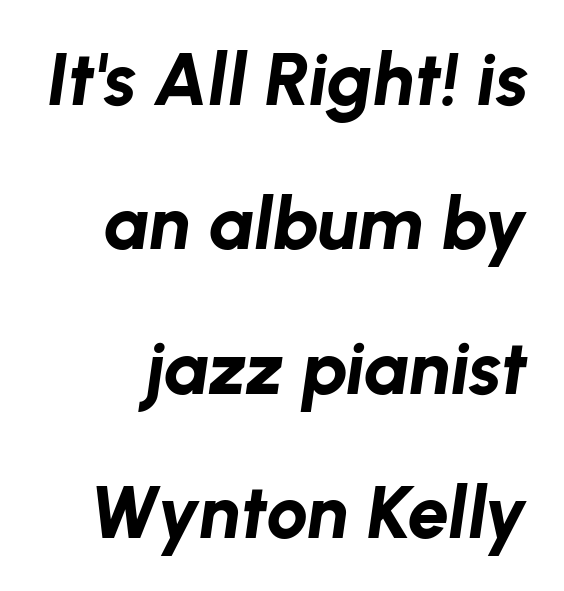
The image shows 74 px bold type, italic (leaning right); set loose line spacing (1.95x), normal letter spacing, not underlined; low stroke contrast and a medium x-height.
